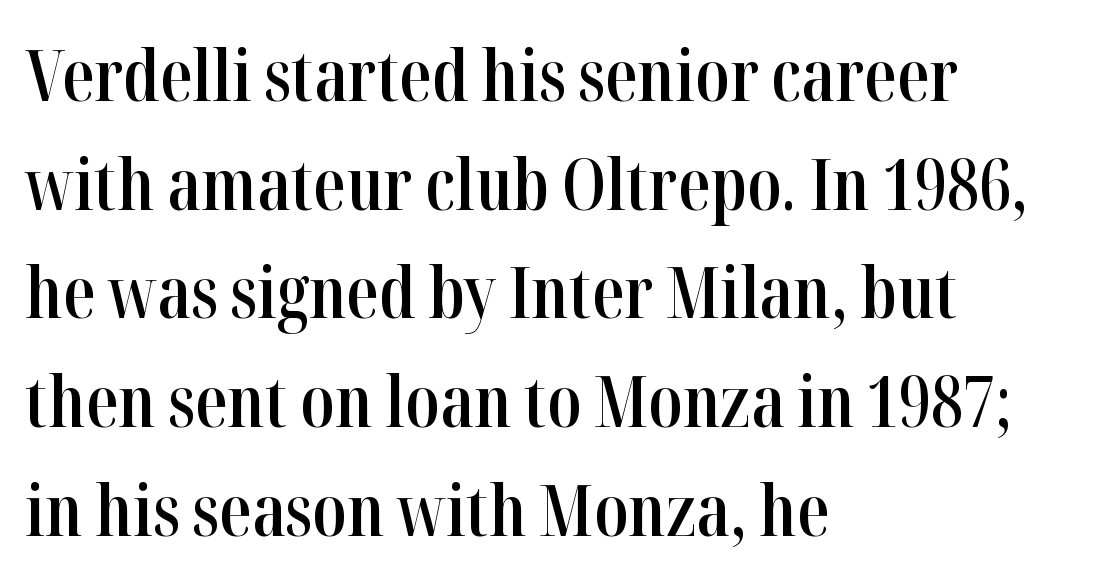
On the weight axis this lands at semibold, roughly 600. The area under the type is left untouched. A normal amount of white space separates one row of letters from the next. Posture: vertical. Which margin do the lines hug? The left one — the right edge is uneven.
